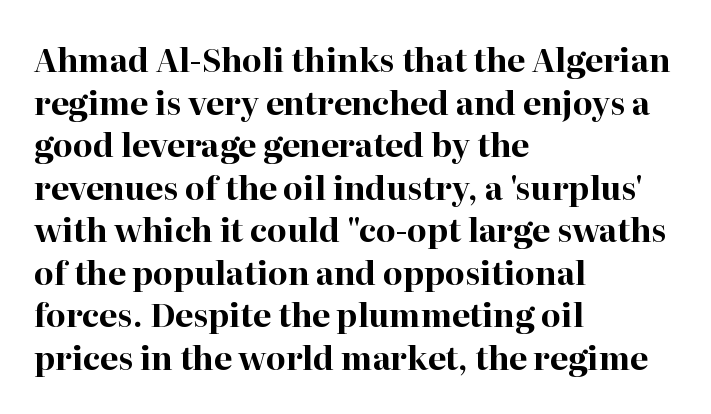
The image shows 32 px bold serif type, upright; set left-aligned, normal line spacing (1.33x), normal letter spacing, not underlined; high stroke contrast and a medium x-height.
